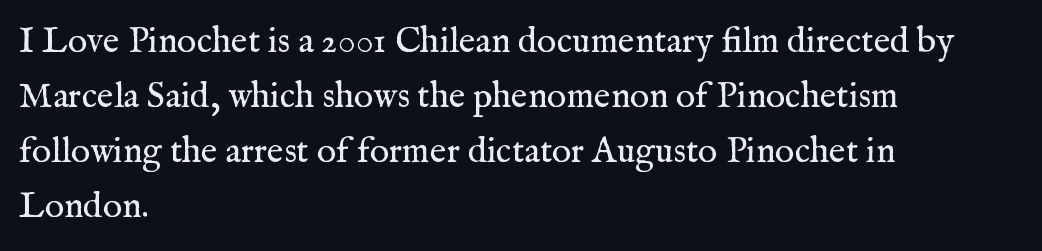
Compared with typical paragraphs, the rows here are spaced about the same. These lines are rendered in a variable-pitch font. Layout note: lines flush left. Unlike italic type, these characters show no tilt at all.
